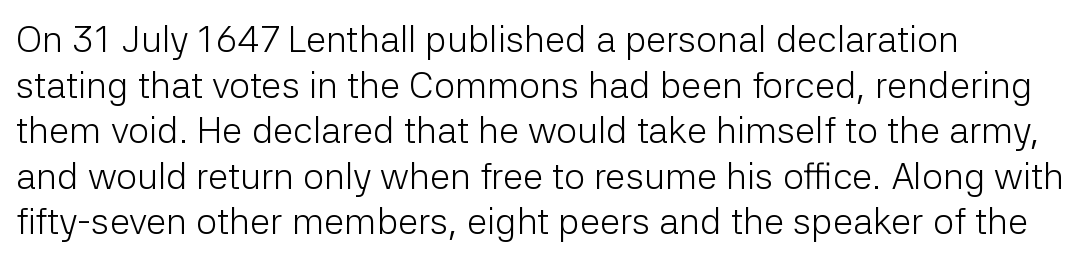
The image shows 37 px light sans-serif type, upright; set left-aligned, line spacing 1.23x, normal letter spacing, not underlined; low stroke contrast and a medium x-height.
